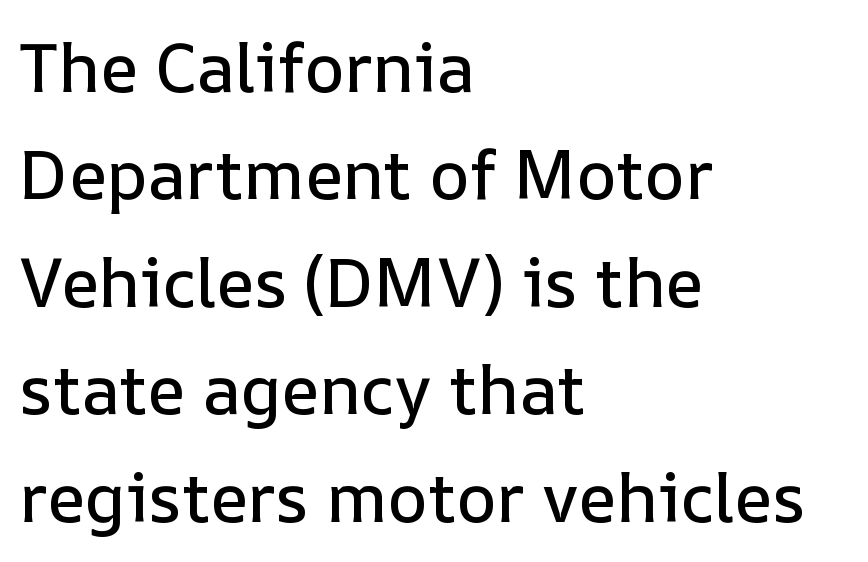
The image shows 68 px text type, upright; set left-aligned, normal line spacing (1.58x), normal letter spacing, not underlined; low stroke contrast and a medium x-height.
